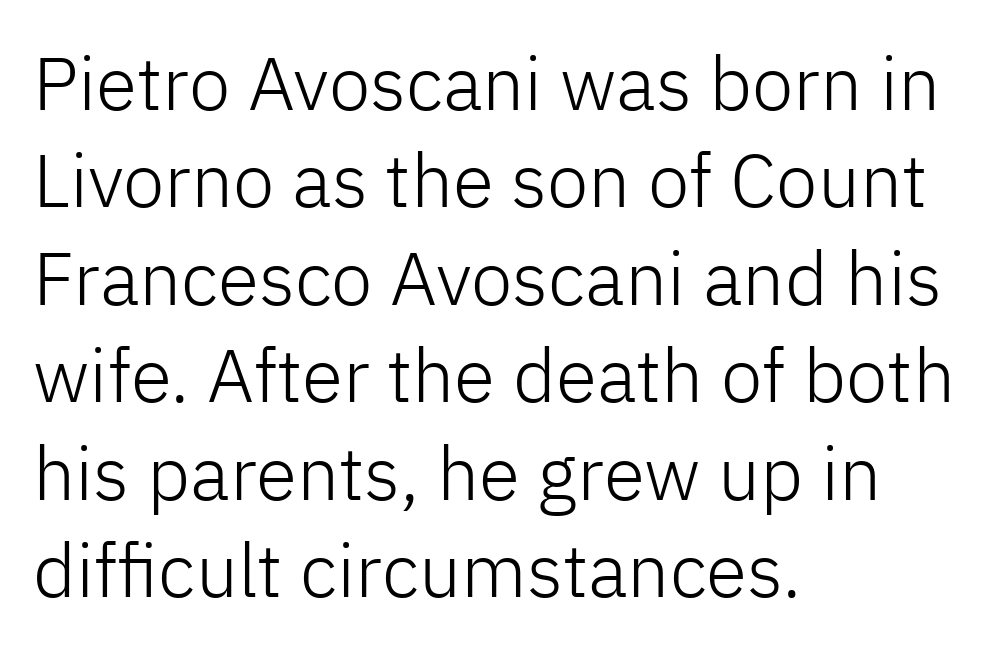
The image shows 75 px light sans-serif type, upright; set left-aligned, normal line spacing (1.3x), normal letter spacing, not underlined; low stroke contrast and a medium x-height.
